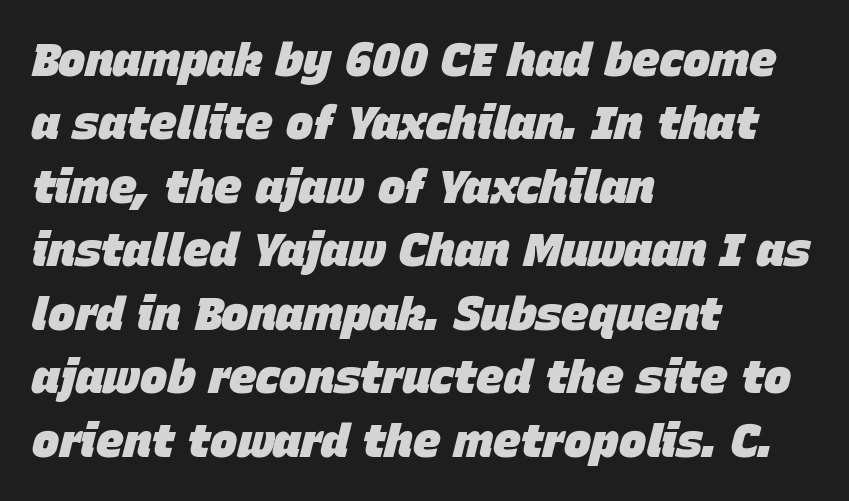
The image shows 46 px heavy type, italic (leaning right); set left-aligned, normal line spacing (1.38x), normal letter spacing, not underlined; low stroke contrast and a large x-height.
